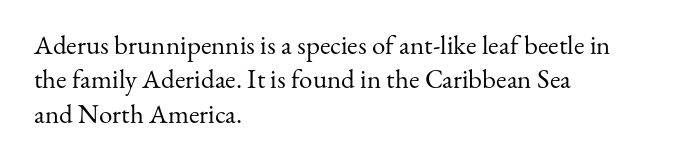
{"italic": "no", "bold": "no", "underline": "no", "align": "left", "line_spacing": "normal", "line_spacing_ratio": 1.27, "letter_spacing": "normal", "letter_spacing_em": 0.0, "glyph_px": 27}
